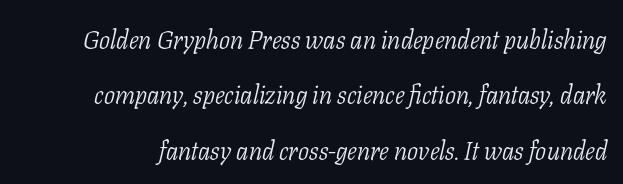
The image shows 26 px text type, italic (leaning right); set loose line spacing (2.13x), normal letter spacing, not underlined.
